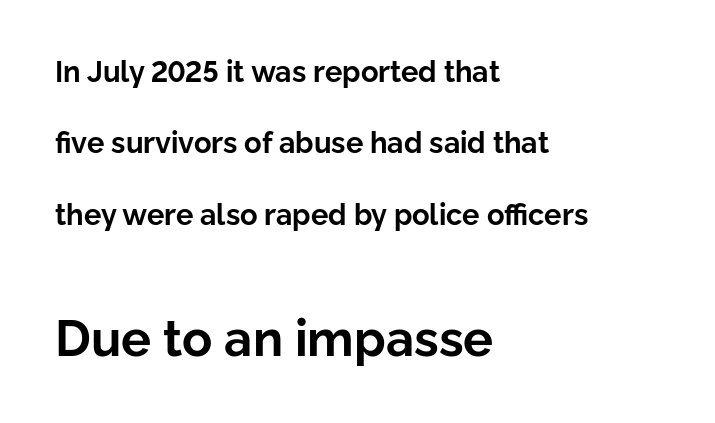
{"serif": "no", "italic": "no", "bold": "yes", "weight": "bold", "width": "normal", "stroke_contrast": "low", "x_height": "medium", "monospaced": "no", "underline": "no", "align": "left", "line_spacing": "loose", "line_spacing_ratio": 2.46, "letter_spacing": "normal", "letter_spacing_em": 0.0, "larger_block": "second", "size_ratio": 1.72, "glyph_px": 50}
